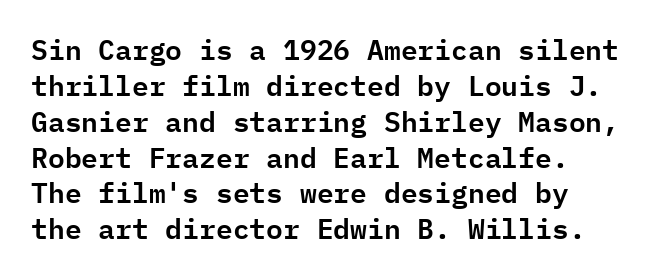
{"serif": "no", "italic": "no", "width": "normal", "stroke_contrast": "low", "x_height": "medium", "monospaced": "yes", "underline": "no", "line_spacing": "normal", "line_spacing_ratio": 1.28, "letter_spacing": "normal", "letter_spacing_em": 0.0, "glyph_px": 28}
